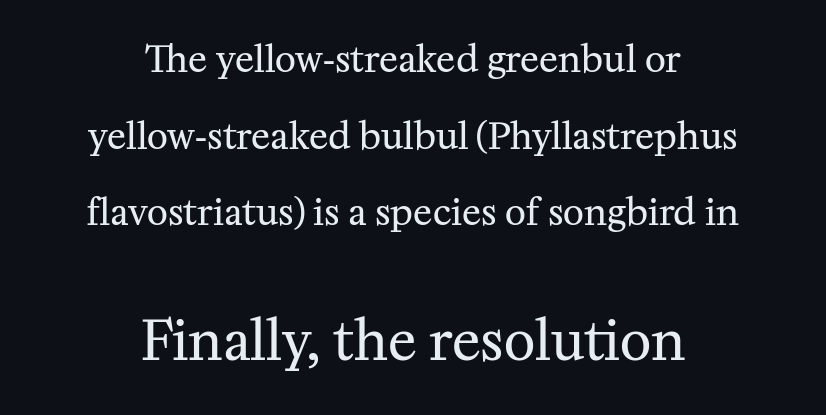
{"serif": "yes", "italic": "no", "bold": "no", "weight": "regular", "width": "normal", "stroke_contrast": "medium", "x_height": "medium", "monospaced": "no", "underline": "no", "align": "center", "line_spacing": "loose", "line_spacing_ratio": 2.13, "letter_spacing": "normal", "letter_spacing_em": 0.0, "larger_block": "second", "size_ratio": 1.5, "glyph_px": 54}
